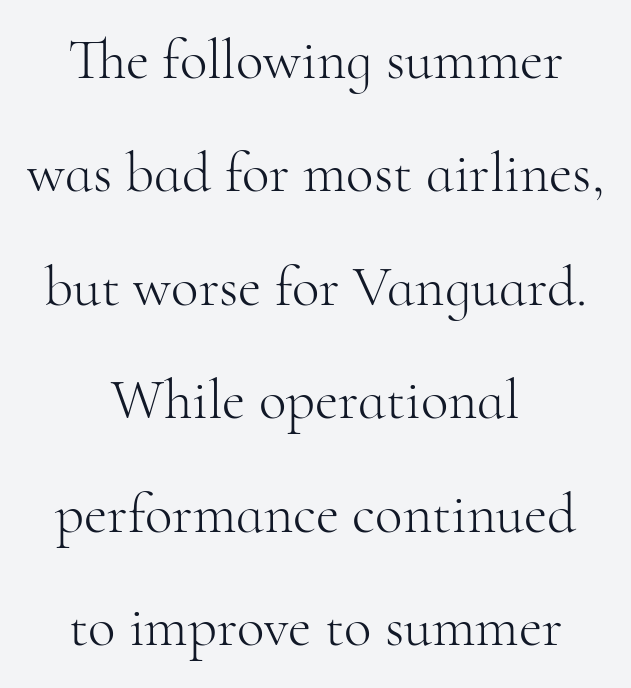
Q: Is the text bold? A: No.
Q: Is the text italic (slanted)? A: No, it is upright.
Q: Is the typeface a serif or a sans-serif typeface? A: Serif.
Q: Is the text underlined? A: No.
Q: How is the paragraph aligned? A: Centered.
Q: Is the spacing between letters normal or unusually wide? A: Normal.
Q: Is the spacing between lines tight, normal or loose? A: Loose.
Q: Width (condensed, normal, or wide)? A: Normal.
Q: Stroke contrast? A: High.
Q: x-height? A: Small.
Q: Monospaced? A: No.
